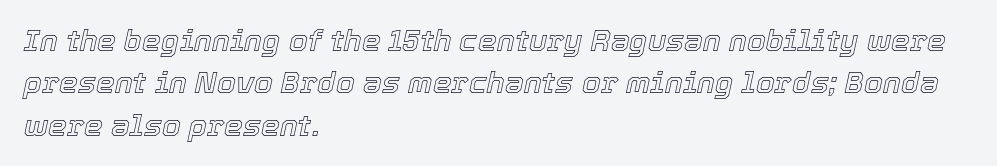
{"italic": "yes", "lean": "right", "slant_degrees": 12, "width": "normal", "x_height": "medium", "monospaced": "no", "underline": "no", "align": "left", "line_spacing": "normal", "line_spacing_ratio": 1.41, "letter_spacing": "normal", "letter_spacing_em": 0.0, "glyph_px": 30}
